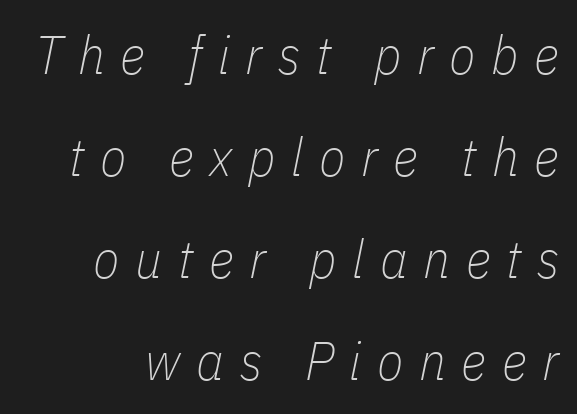
The image shows 54 px thin, condensed type, italic (leaning right); set line spacing 1.89x, unusually wide letter spacing (+0.29 em), not underlined; low stroke contrast and a medium x-height.
